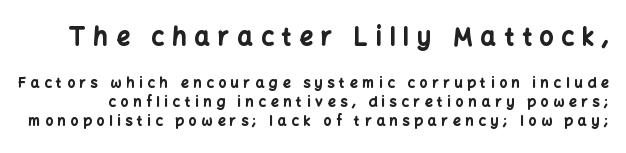
Q: Is the text bold? A: Yes.
Q: Is the text italic (slanted)? A: No, it is upright.
Q: Is the text underlined? A: No.
Q: Is the spacing between letters normal or unusually wide? A: Unusually wide.
Q: Is the spacing between lines tight, normal or loose? A: Normal.
Q: Which block of text is set in a larger size, the first (top) or the second (bottom)? A: The first (top) one.
